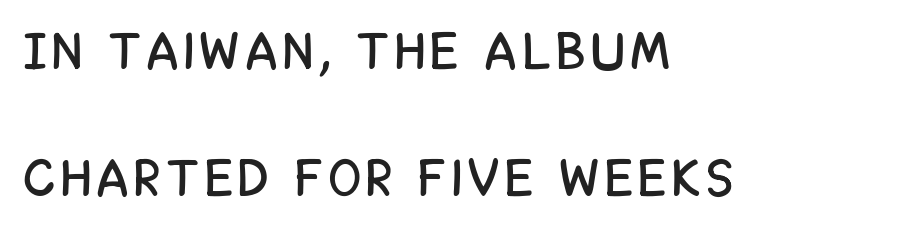
The image shows 52 px condensed sans-serif type, upright; set left-aligned, loose line spacing (2.44x), not underlined; low stroke contrast and a large x-height.
